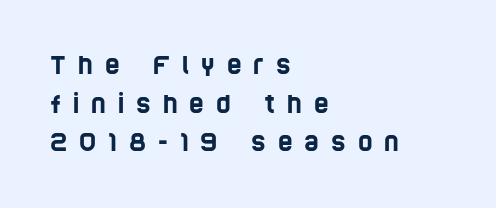
Q: Is the text underlined? A: No.
Q: How is the paragraph aligned? A: Left-aligned.
Q: Is the spacing between letters normal or unusually wide? A: Unusually wide.
Q: Is the spacing between lines tight, normal or loose? A: Normal.
